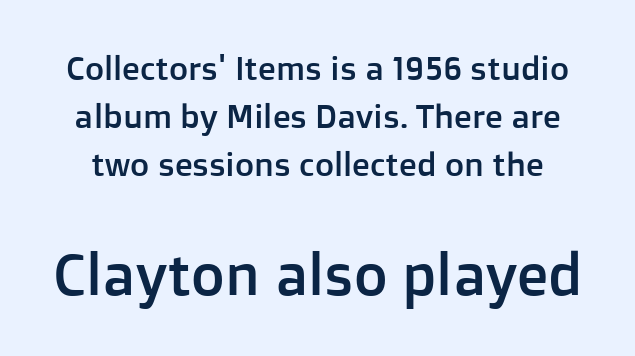
Descenders are the only things crossing below the line. Type style note: lacks serifs. In this sample the second text group is rendered at the bigger scale. Do the letters lean? They stand straight.
